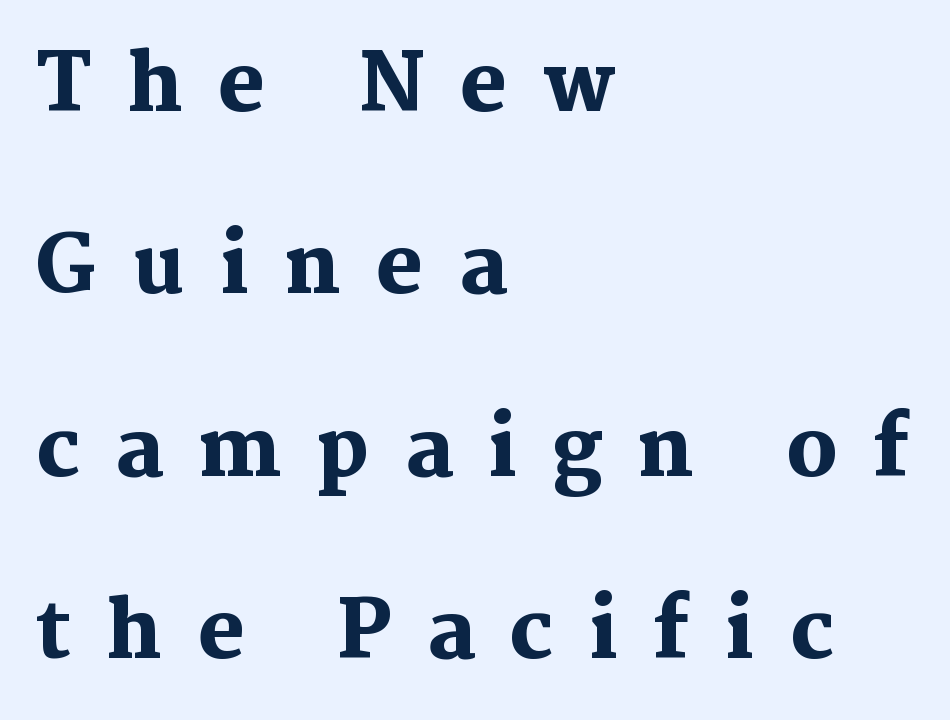
Serifs: yes, visible at the terminals of the letterforms. Which margin do the lines hug? The left one — the right edge is uneven. Caption: expanded tracking, letters set apart. If you measured baseline to baseline, you'd find a long distance. Emphasis by weight is at full strength: bold. The axis of the letterforms is exactly vertical.
